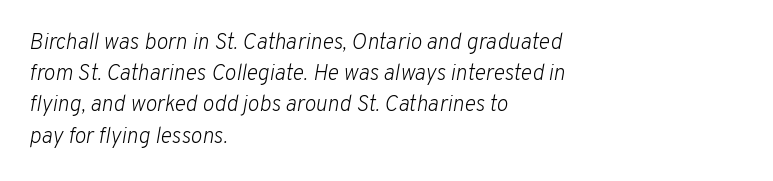
Q: Is the text bold? A: No.
Q: Is the text italic (slanted)? A: Yes, it leans right by about 10 degrees.
Q: Is the text underlined? A: No.
Q: How is the paragraph aligned? A: Left-aligned.
Q: Is the spacing between letters normal or unusually wide? A: Normal.
Q: Is the spacing between lines tight, normal or loose? A: Normal.
